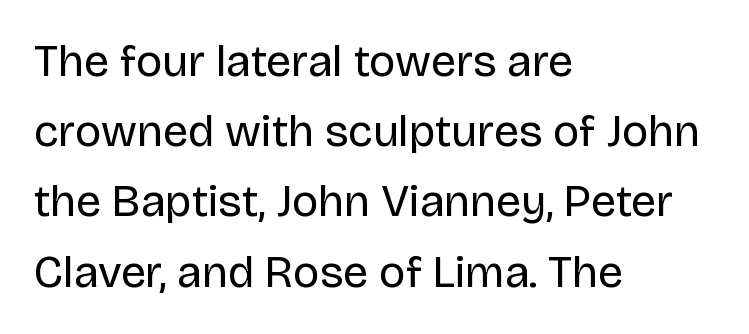
Q: Is the text bold? A: No.
Q: Is the text italic (slanted)? A: No, it is upright.
Q: Is the typeface a serif or a sans-serif typeface? A: Sans-serif.
Q: Is the text underlined? A: No.
Q: How is the paragraph aligned? A: Left-aligned.
Q: Is the spacing between letters normal or unusually wide? A: Normal.
Q: Is the spacing between lines tight, normal or loose? A: Normal.
Q: Width (condensed, normal, or wide)? A: Normal.
Q: Stroke contrast? A: Low.
Q: x-height? A: Large.
Q: Monospaced? A: No.
